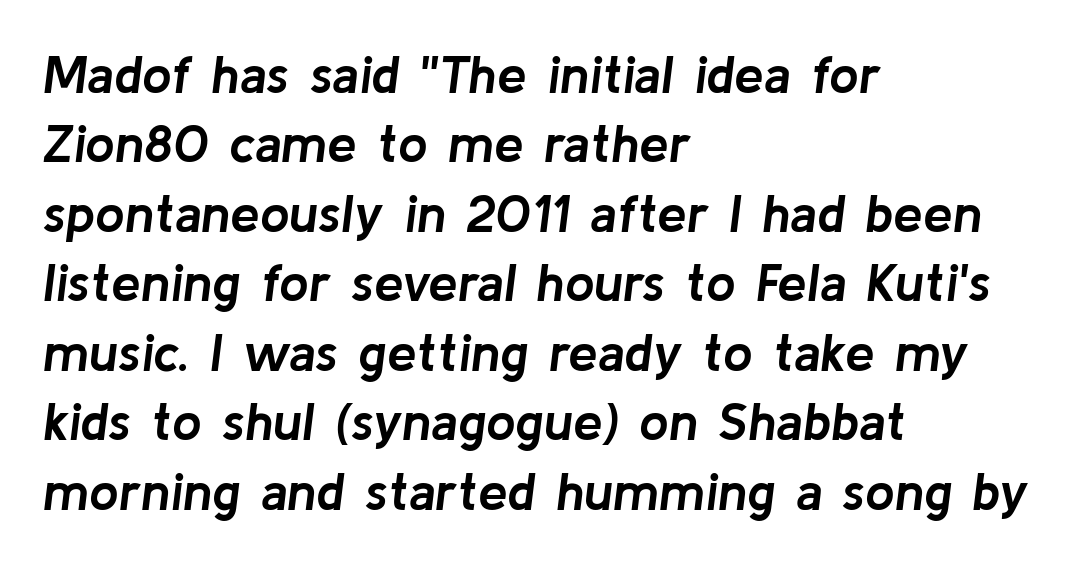
Q: Is the text bold? A: Yes.
Q: Is the text italic (slanted)? A: Yes, it leans right by about 8 degrees.
Q: Is the text underlined? A: No.
Q: How is the paragraph aligned? A: Left-aligned.
Q: Is the spacing between letters normal or unusually wide? A: Normal.
Q: Is the spacing between lines tight, normal or loose? A: Normal.
Q: Width (condensed, normal, or wide)? A: Normal.
Q: Stroke contrast? A: Low.
Q: x-height? A: Medium.
Q: Monospaced? A: No.
